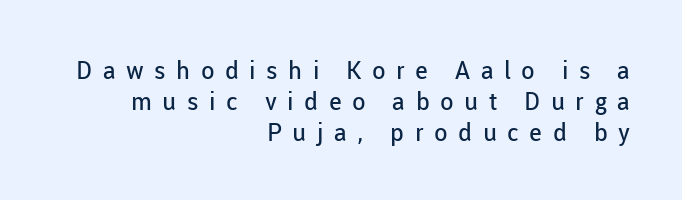
{"italic": "no", "bold": "no", "underline": "no", "align": "right", "line_spacing_ratio": 1.24, "letter_spacing": "wide", "letter_spacing_em": 0.42, "glyph_px": 25}
